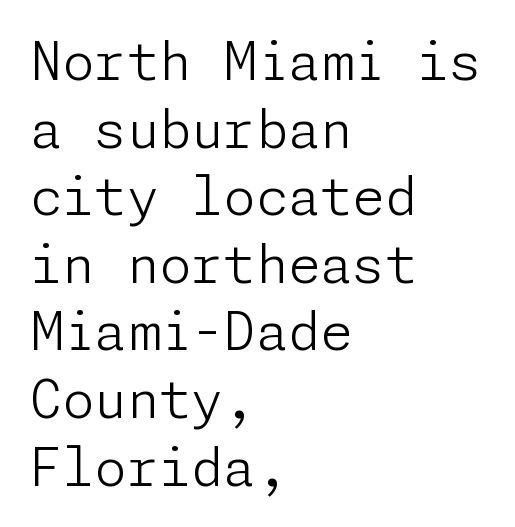
Q: Is the text bold? A: No.
Q: Is the text italic (slanted)? A: No, it is upright.
Q: Is the typeface a serif or a sans-serif typeface? A: Sans-serif.
Q: Is the text underlined? A: No.
Q: How is the paragraph aligned? A: Left-aligned.
Q: Is the spacing between letters normal or unusually wide? A: Normal.
Q: Is the spacing between lines tight, normal or loose? A: Normal.
Q: Width (condensed, normal, or wide)? A: Normal.
Q: Stroke contrast? A: Low.
Q: x-height? A: Medium.
